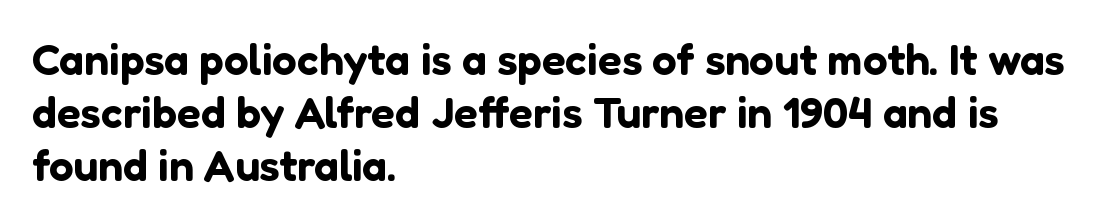
The image shows 44 px sans-serif type, upright; set left-aligned, line spacing 1.2x, normal letter spacing, not underlined; low stroke contrast and a medium x-height.
